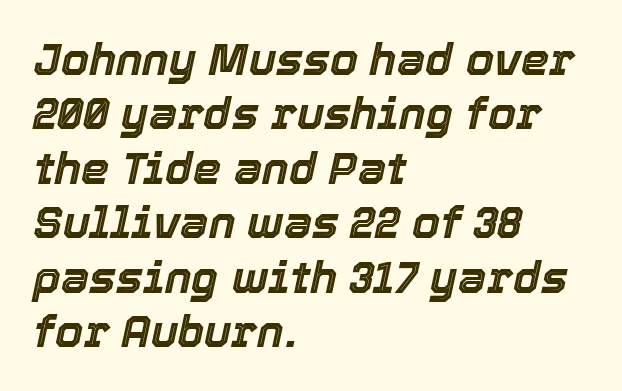
Alignment: flush left. Words appear dense and cohesive because spacing is normal. Observe the lean: these are italic letterforms. Is this a fixed-width face? No — the glyphs have proportional, varying widths. The space directly below the letters is spotless.
